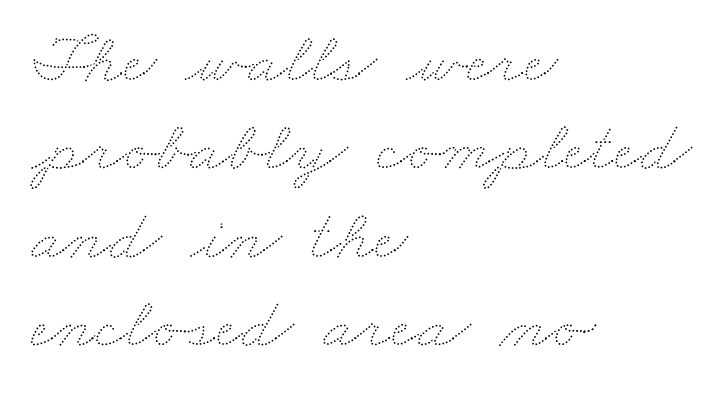
{"bold": "no", "weight": "thin", "width": "wide", "stroke_contrast": "medium", "x_height": "small", "monospaced": "no", "underline": "no", "align": "left", "line_spacing_ratio": 1.21, "letter_spacing": "normal", "letter_spacing_em": 0.0, "glyph_px": 73}
